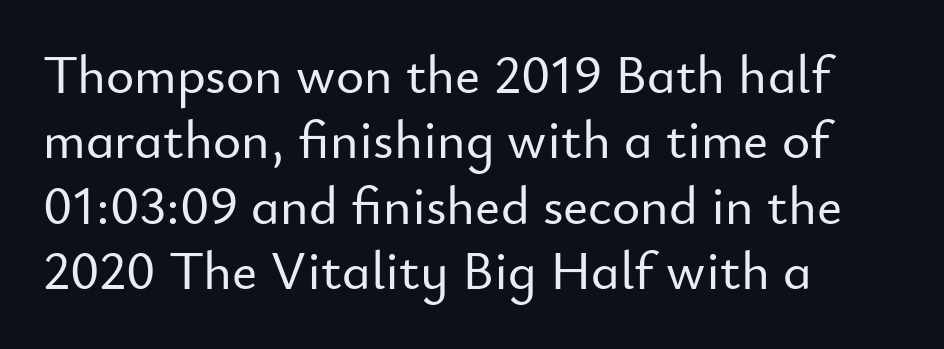
{"serif": "no", "italic": "no", "width": "normal", "stroke_contrast": "low", "x_height": "small", "monospaced": "no", "underline": "no", "align": "left", "line_spacing_ratio": 1.21, "letter_spacing": "normal", "letter_spacing_em": 0.0, "glyph_px": 54}
